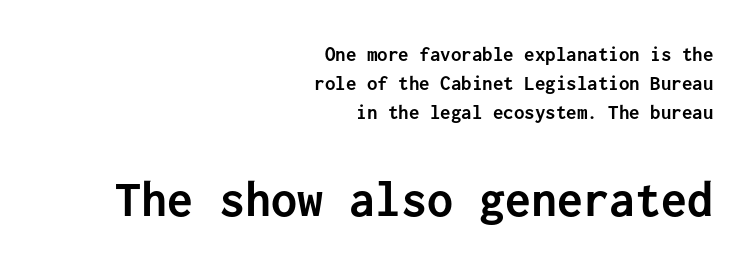
Q: Is the text bold? A: Yes.
Q: Is the text italic (slanted)? A: No, it is upright.
Q: Is the typeface a serif or a sans-serif typeface? A: Sans-serif.
Q: Is the text underlined? A: No.
Q: How is the paragraph aligned? A: Right-aligned.
Q: Is the spacing between letters normal or unusually wide? A: Normal.
Q: Is the spacing between lines tight, normal or loose? A: Normal.
Q: Which block of text is set in a larger size, the first (top) or the second (bottom)? A: The second (bottom) one.
Q: Width (condensed, normal, or wide)? A: Normal.
Q: Stroke contrast? A: Low.
Q: x-height? A: Medium.
Q: Monospaced? A: Yes.
